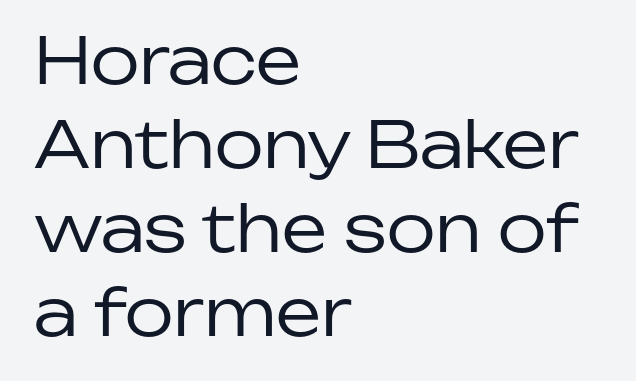
{"serif": "no", "italic": "no", "bold": "no", "weight": "regular", "width": "normal", "stroke_contrast": "low", "x_height": "medium", "monospaced": "no", "underline": "no", "align": "left", "line_spacing": "normal", "line_spacing_ratio": 1.31, "letter_spacing": "normal", "letter_spacing_em": 0.0, "glyph_px": 64}
